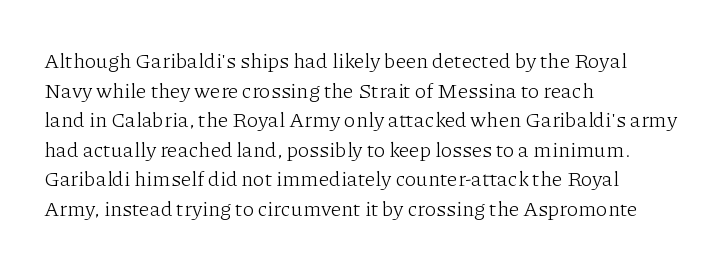
Quick note: underline off. Do the letters lean? They stand straight. The text block is weighted toward the left margin, trailing off unevenly rightward. This rendering leaves character spacing at its baseline value. Vertical spacing — default.
